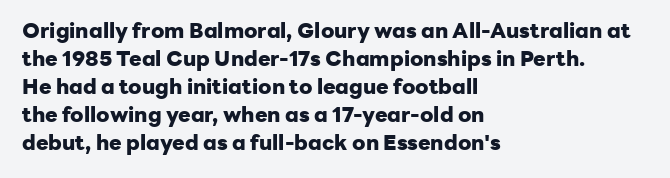
Q: Is the text bold? A: Yes.
Q: Is the text italic (slanted)? A: No, it is upright.
Q: Is the text underlined? A: No.
Q: How is the paragraph aligned? A: Left-aligned.
Q: Is the spacing between letters normal or unusually wide? A: Normal.
Q: Is the spacing between lines tight, normal or loose? A: Normal.
